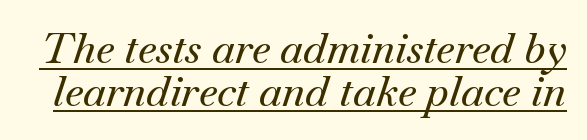
The image shows 42 px serif type, italic (leaning right); set tight line spacing (1.02x), normal letter spacing, underlined; medium stroke contrast and a small x-height.
